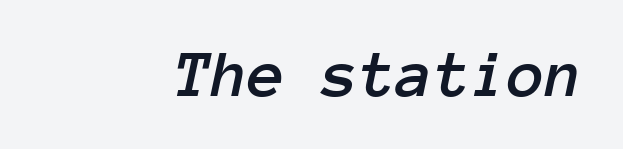
The image shows 68 px text type, italic (leaning right), monospaced; set normal letter spacing, not underlined; low stroke contrast and a medium x-height.
